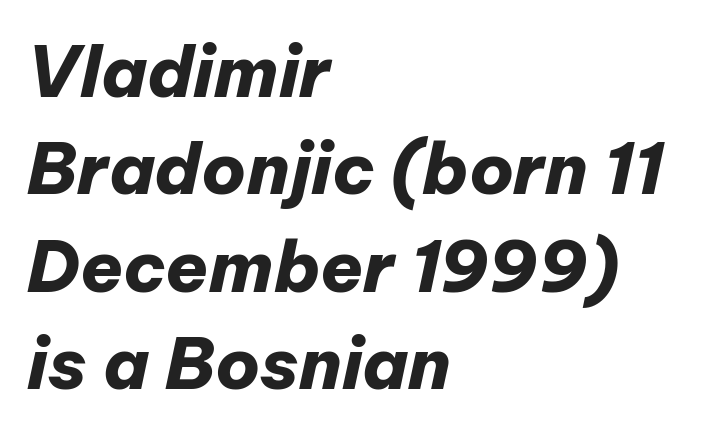
These lines stack with their left ends in a neat column. The letters are slanted; this is an italic face. Varying glyph widths throughout — classic text-font behaviour. Clear beneath every line of the passage.
